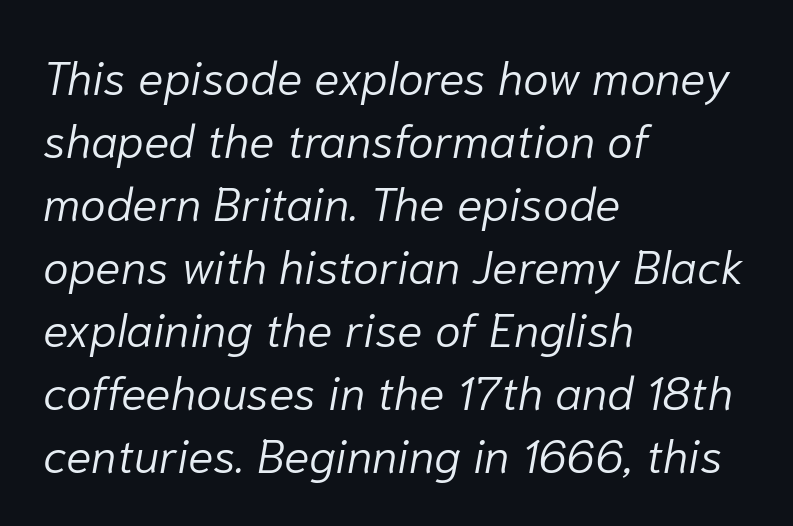
Q: Is the text bold? A: No.
Q: Is the text italic (slanted)? A: Yes, it leans right by about 10 degrees.
Q: Is the text underlined? A: No.
Q: How is the paragraph aligned? A: Left-aligned.
Q: Is the spacing between letters normal or unusually wide? A: Normal.
Q: Is the spacing between lines tight, normal or loose? A: Normal.
Q: Width (condensed, normal, or wide)? A: Normal.
Q: Stroke contrast? A: Low.
Q: x-height? A: Medium.
Q: Monospaced? A: No.
